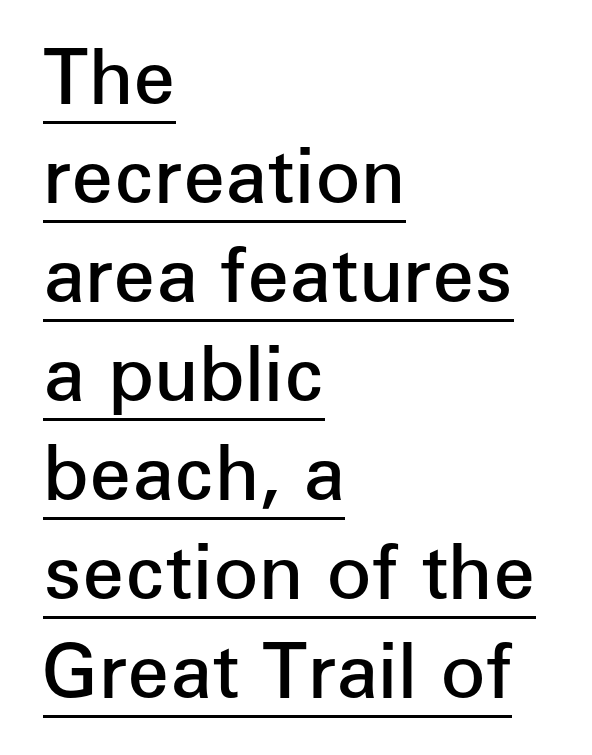
Q: Is the text bold? A: Semi-bold.
Q: Is the text italic (slanted)? A: No, it is upright.
Q: Is the typeface a serif or a sans-serif typeface? A: Sans-serif.
Q: Is the text underlined? A: Yes.
Q: How is the paragraph aligned? A: Left-aligned.
Q: Is the spacing between letters normal or unusually wide? A: Normal.
Q: Is the spacing between lines tight, normal or loose? A: Normal.
Q: Width (condensed, normal, or wide)? A: Normal.
Q: Stroke contrast? A: Low.
Q: x-height? A: Medium.
Q: Monospaced? A: No.
